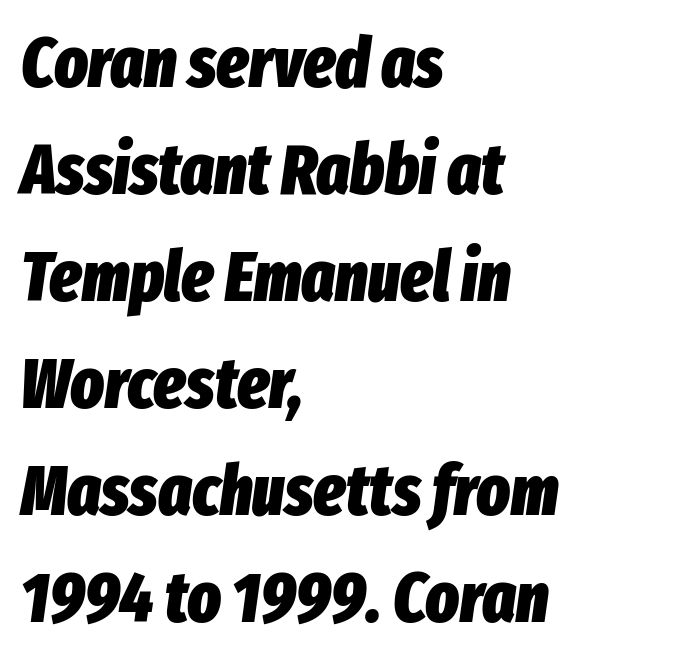
Q: Is the text bold? A: Yes.
Q: Is the text italic (slanted)? A: Yes, it leans right by about 8 degrees.
Q: Is the text underlined? A: No.
Q: How is the paragraph aligned? A: Left-aligned.
Q: Is the spacing between letters normal or unusually wide? A: Normal.
Q: Is the spacing between lines tight, normal or loose? A: Normal.
Q: Width (condensed, normal, or wide)? A: Condensed.
Q: Stroke contrast? A: Low.
Q: x-height? A: Medium.
Q: Monospaced? A: No.
